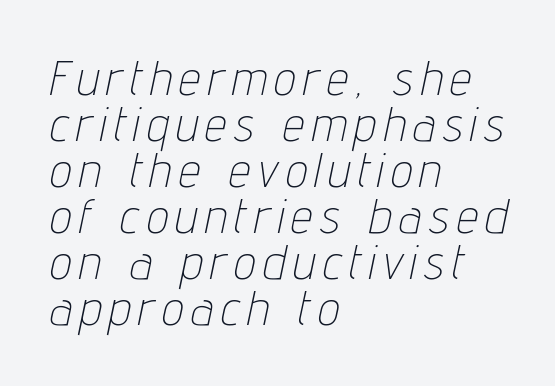
The image shows 48 px thin, condensed type, italic (leaning right); set left-aligned, tight line spacing (0.96x), not underlined; low stroke contrast and a medium x-height.
